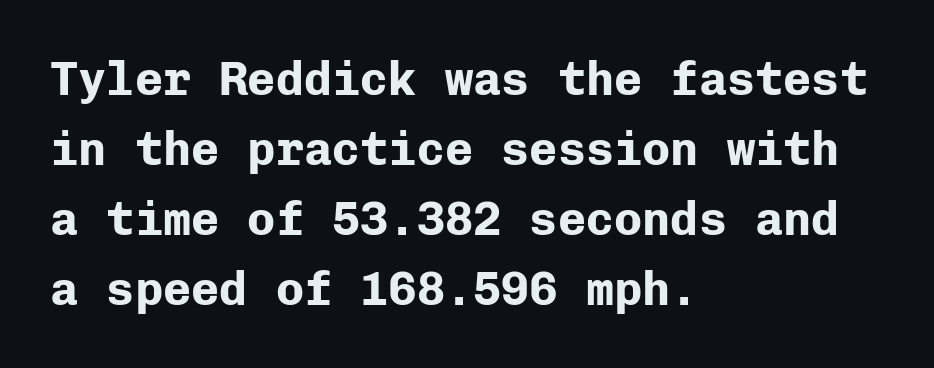
The image shows 47 px bold sans-serif type, upright, monospaced; set left-aligned, normal line spacing (1.49x), normal letter spacing, not underlined; low stroke contrast and a medium x-height.
